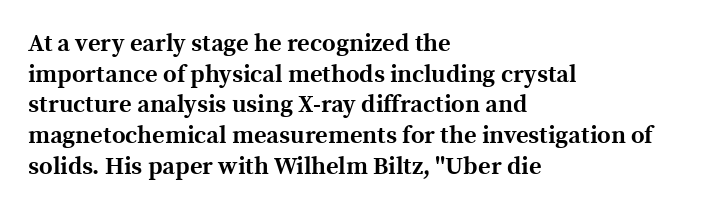
The image shows 24 px bold type, upright; set left-aligned, normal line spacing (1.28x), normal letter spacing, not underlined.
